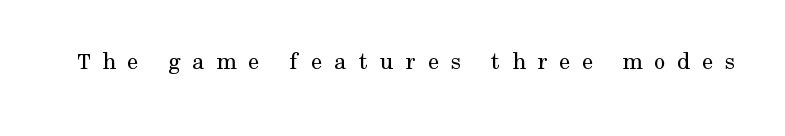
{"italic": "no", "bold": "no", "underline": "no", "letter_spacing": "wide", "letter_spacing_em": 0.47, "glyph_px": 25}
